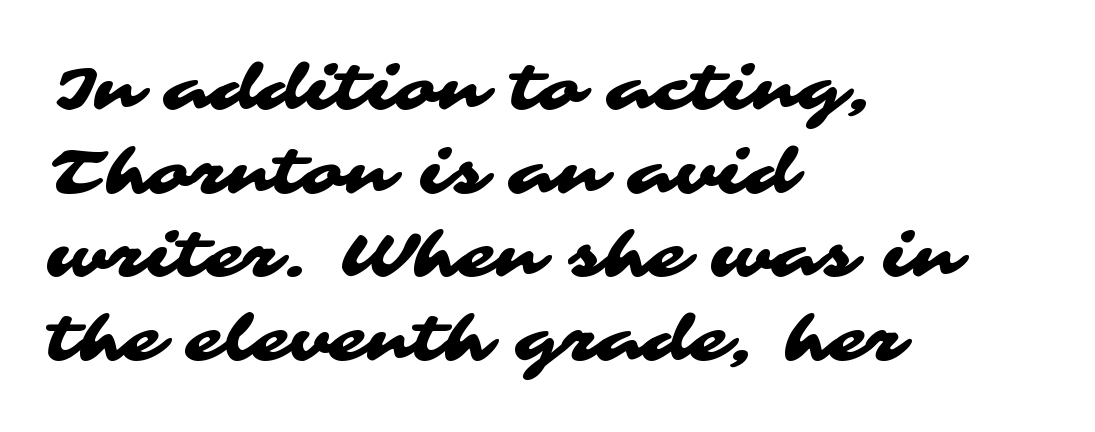
Q: Is the typeface a serif or a sans-serif typeface? A: Sans-serif.
Q: Is the text underlined? A: No.
Q: How is the paragraph aligned? A: Left-aligned.
Q: Is the spacing between letters normal or unusually wide? A: Normal.
Q: Is the spacing between lines tight, normal or loose? A: Normal.
Q: Width (condensed, normal, or wide)? A: Wide.
Q: Stroke contrast? A: Medium.
Q: x-height? A: Medium.
Q: Monospaced? A: No.
